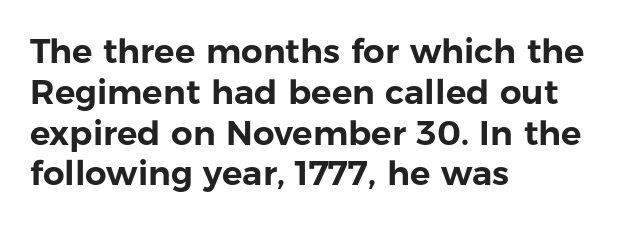
Q: Is the text italic (slanted)? A: No, it is upright.
Q: Is the typeface a serif or a sans-serif typeface? A: Sans-serif.
Q: Is the text underlined? A: No.
Q: How is the paragraph aligned? A: Left-aligned.
Q: Is the spacing between letters normal or unusually wide? A: Normal.
Q: Width (condensed, normal, or wide)? A: Normal.
Q: Stroke contrast? A: Low.
Q: x-height? A: Medium.
Q: Monospaced? A: No.
